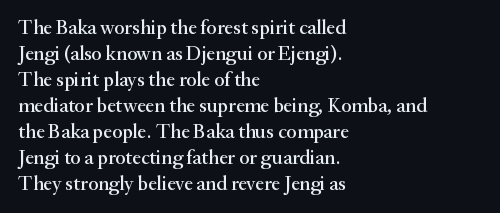
{"italic": "no", "underline": "no", "align": "left", "line_spacing": "normal", "line_spacing_ratio": 1.3, "letter_spacing": "normal", "letter_spacing_em": 0.0, "glyph_px": 20}
